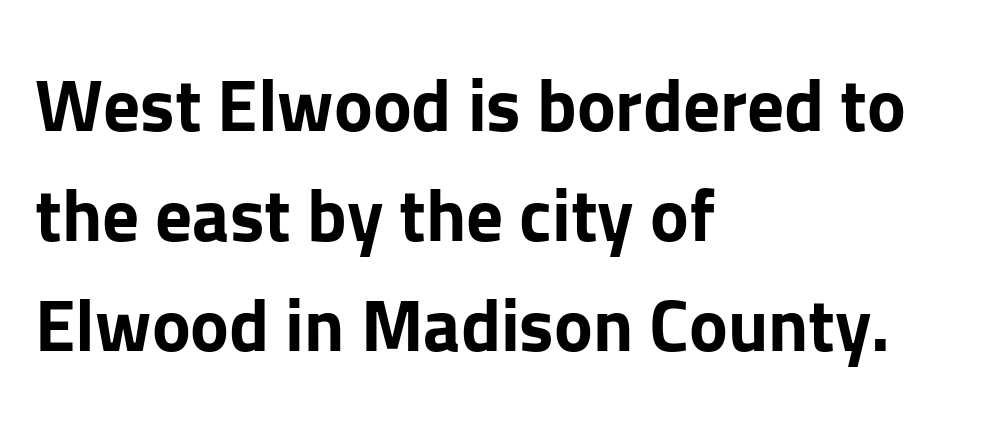
{"serif": "no", "italic": "no", "bold": "yes", "weight": "bold", "width": "normal", "stroke_contrast": "low", "x_height": "medium", "monospaced": "no", "underline": "no", "align": "left", "line_spacing": "normal", "line_spacing_ratio": 1.51, "letter_spacing": "normal", "letter_spacing_em": 0.0, "glyph_px": 73}
